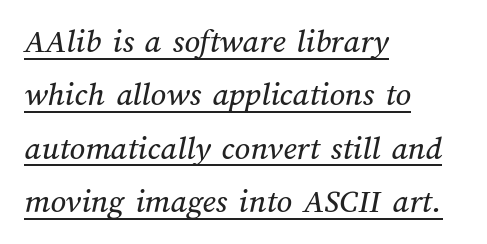
The image shows 34 px text type; set left-aligned, normal line spacing (1.57x), normal letter spacing, underlined; medium stroke contrast and a medium x-height.
